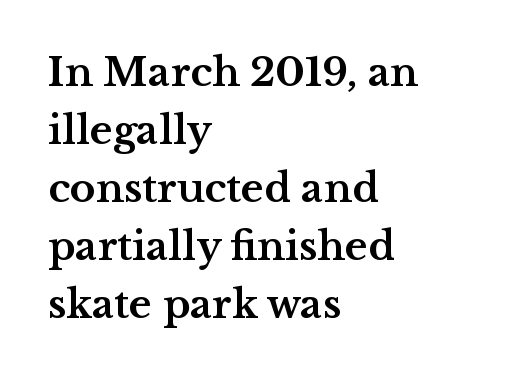
{"serif": "yes", "italic": "no", "bold": "yes", "weight": "bold", "width": "wide", "stroke_contrast": "medium", "x_height": "medium", "monospaced": "no", "underline": "no", "align": "left", "line_spacing": "normal", "line_spacing_ratio": 1.49, "letter_spacing": "normal", "letter_spacing_em": 0.0, "glyph_px": 39}
